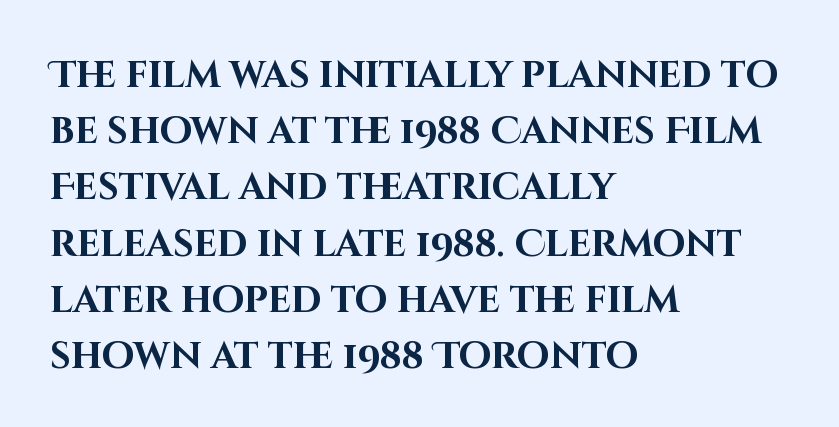
{"serif": "no", "italic": "no", "bold": "yes", "weight": "bold", "width": "normal", "stroke_contrast": "high", "x_height": "large", "monospaced": "no", "underline": "no", "align": "left", "line_spacing": "normal", "line_spacing_ratio": 1.52, "letter_spacing": "normal", "letter_spacing_em": 0.0, "glyph_px": 37}
